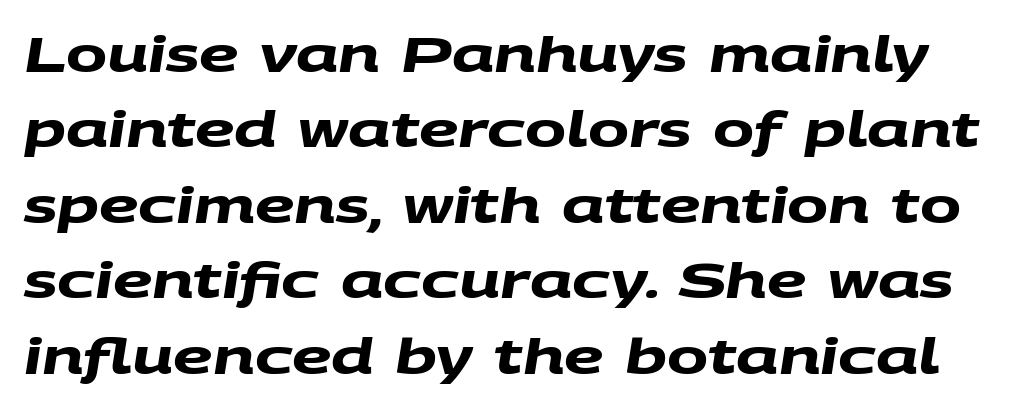
Q: Is the text bold? A: Yes.
Q: Is the typeface a serif or a sans-serif typeface? A: Sans-serif.
Q: Is the text underlined? A: No.
Q: Is the spacing between letters normal or unusually wide? A: Normal.
Q: Is the spacing between lines tight, normal or loose? A: Normal.
Q: Width (condensed, normal, or wide)? A: Wide.
Q: Stroke contrast? A: Medium.
Q: x-height? A: Large.
Q: Monospaced? A: No.
